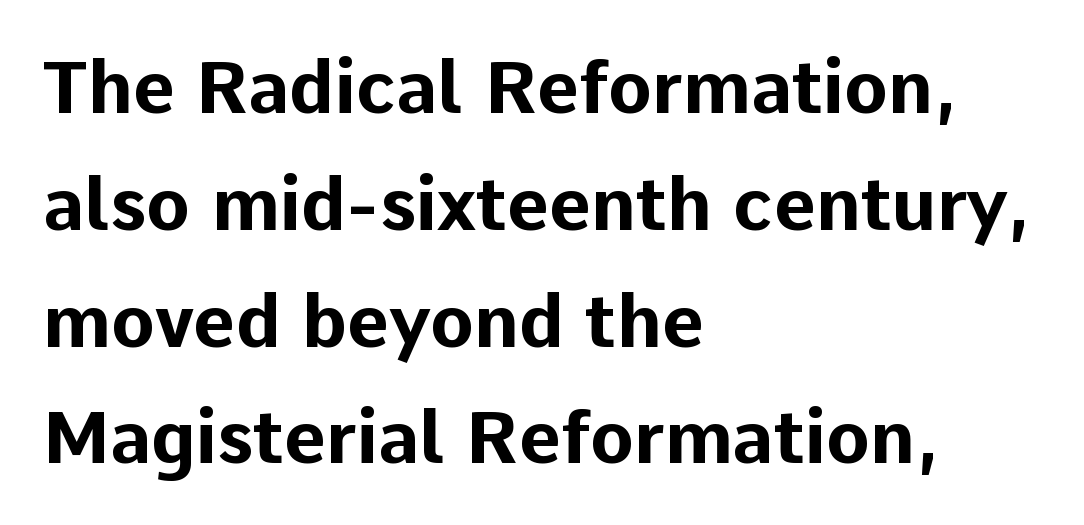
Q: Is the text bold? A: Yes.
Q: Is the text italic (slanted)? A: No, it is upright.
Q: Is the typeface a serif or a sans-serif typeface? A: Sans-serif.
Q: Is the text underlined? A: No.
Q: How is the paragraph aligned? A: Left-aligned.
Q: Is the spacing between letters normal or unusually wide? A: Normal.
Q: Is the spacing between lines tight, normal or loose? A: Normal.
Q: Width (condensed, normal, or wide)? A: Normal.
Q: Stroke contrast? A: Low.
Q: x-height? A: Medium.
Q: Monospaced? A: No.
